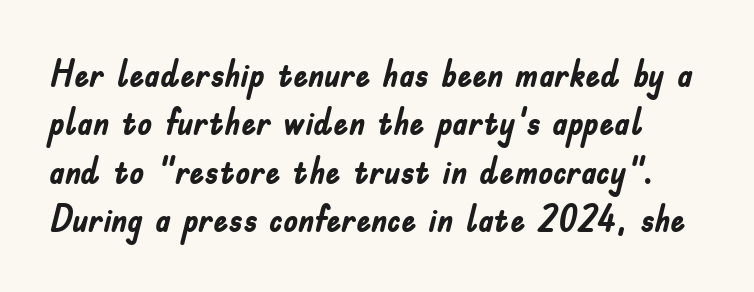
The image shows 37 px semibold, condensed sans-serif type; set normal line spacing (1.31x), normal letter spacing, not underlined; low stroke contrast and a small x-height.
